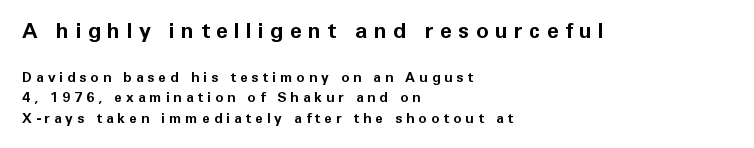
{"italic": "no", "bold": "yes", "underline": "no", "align": "left", "line_spacing": "normal", "line_spacing_ratio": 1.44, "letter_spacing": "wide", "letter_spacing_em": 0.28, "larger_block": "first", "size_ratio": 1.57, "glyph_px": 22}
